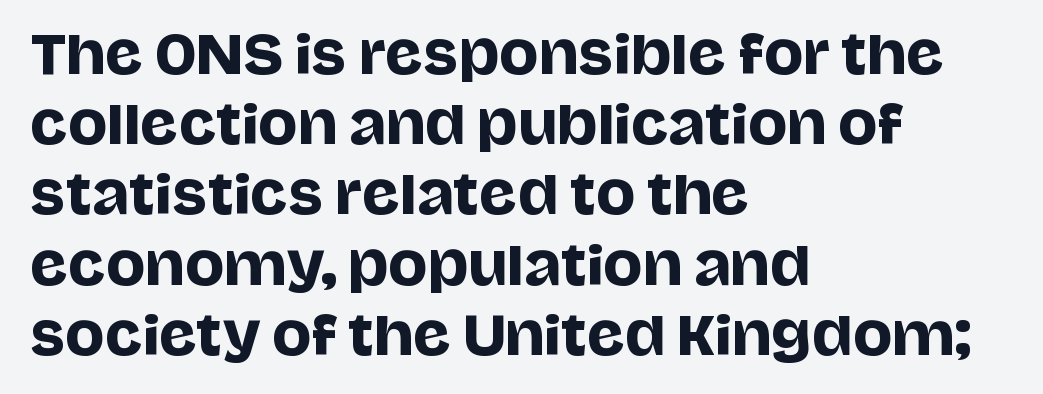
The specimen reads as upright at a glance. The type family on display is of the sans-serif kind. In terms of letterspacing, this is plain default setting. Quick note: interline space is typical. Teacher's note: observe the even left margin — that is flush-left alignment.
